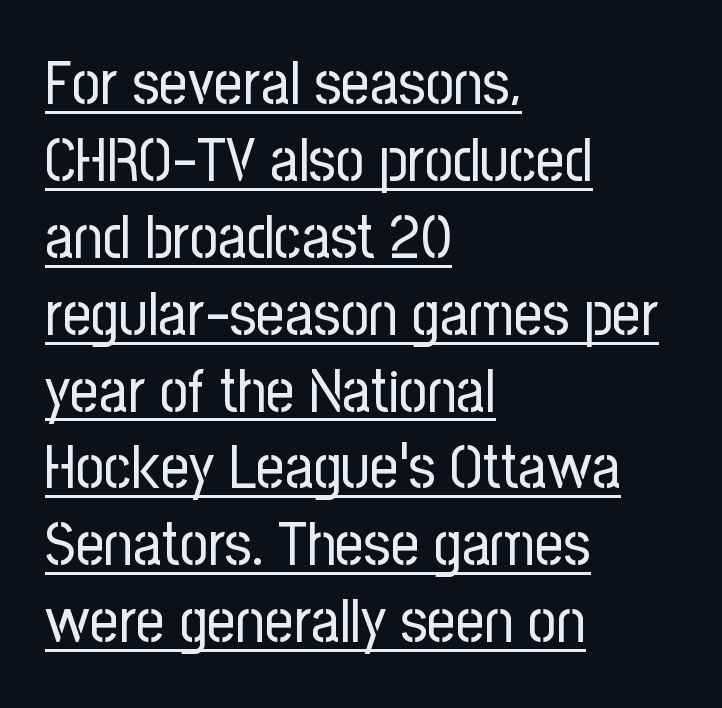
{"serif": "no", "italic": "no", "bold": "no", "weight": "regular", "width": "condensed", "stroke_contrast": "low", "x_height": "medium", "monospaced": "no", "underline": "yes", "align": "left", "line_spacing_ratio": 1.24, "letter_spacing": "normal", "letter_spacing_em": 0.0, "glyph_px": 62}
